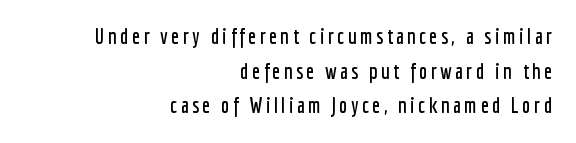
{"italic": "no", "underline": "no", "align": "right", "line_spacing": "normal", "line_spacing_ratio": 1.65, "glyph_px": 21}
